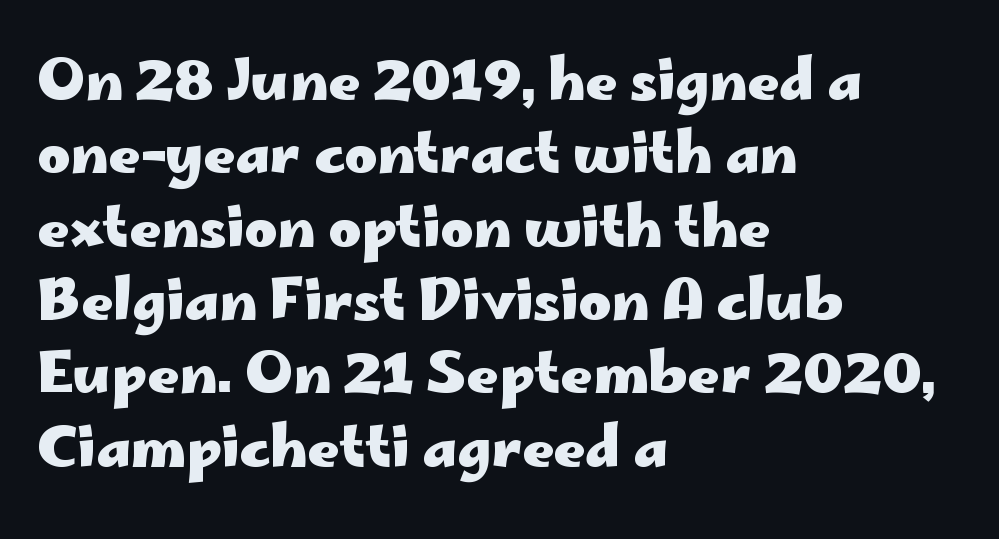
Emphasis by weight is at full strength: bold. The text block is weighted toward the left margin, trailing off unevenly rightward. The face used here is a sans, in the tradition of grotesques and geometrics. Designer's note — italics off, roman on. Each word holds together tightly as a unit, with standard inter-letter gaps.
